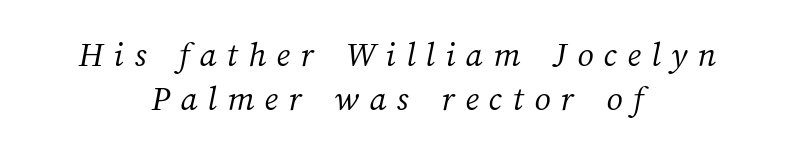
No letter is thick-stroked: the sample isn't bold. Honestly, there is no underline to notice here at all. In terms of letterspacing, this is a distinctly airy, spread setting. The passage is arranged like a title page — every line centered. The rendering uses natural spacing where letterforms have individual widths.
